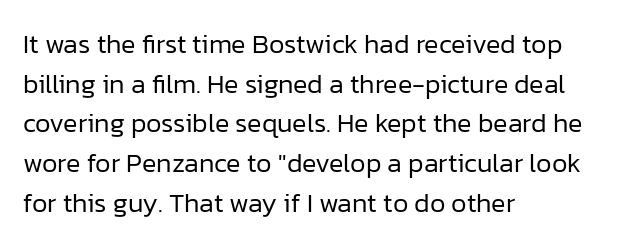
The image shows 27 px text type, upright; set left-aligned, normal line spacing (1.47x), normal letter spacing, not underlined.
